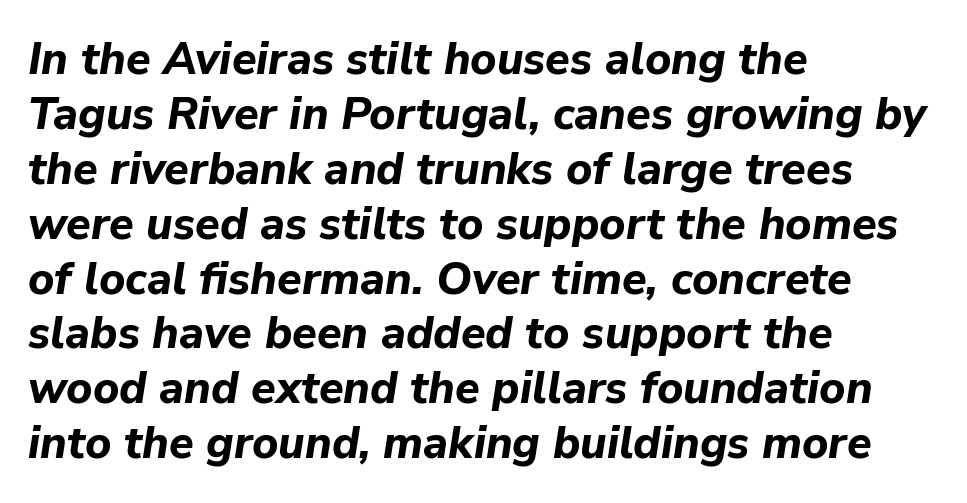
{"italic": "yes", "lean": "right", "slant_degrees": 9, "bold": "yes", "weight": "bold", "width": "normal", "stroke_contrast": "low", "x_height": "medium", "monospaced": "no", "underline": "no", "align": "left", "line_spacing_ratio": 1.22, "letter_spacing": "normal", "letter_spacing_em": 0.0, "glyph_px": 45}
